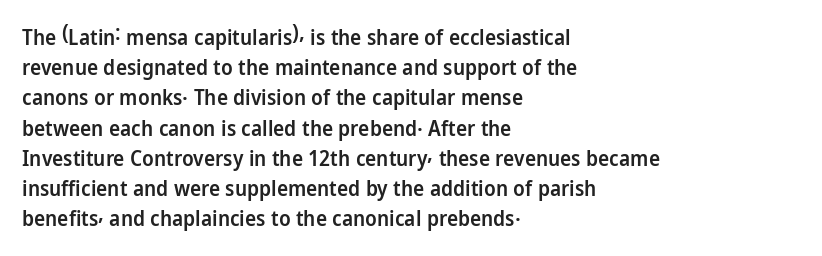
Q: Is the text bold? A: Semi-bold.
Q: Is the text italic (slanted)? A: No, it is upright.
Q: Is the text underlined? A: No.
Q: How is the paragraph aligned? A: Left-aligned.
Q: Is the spacing between letters normal or unusually wide? A: Normal.
Q: Is the spacing between lines tight, normal or loose? A: Normal.
